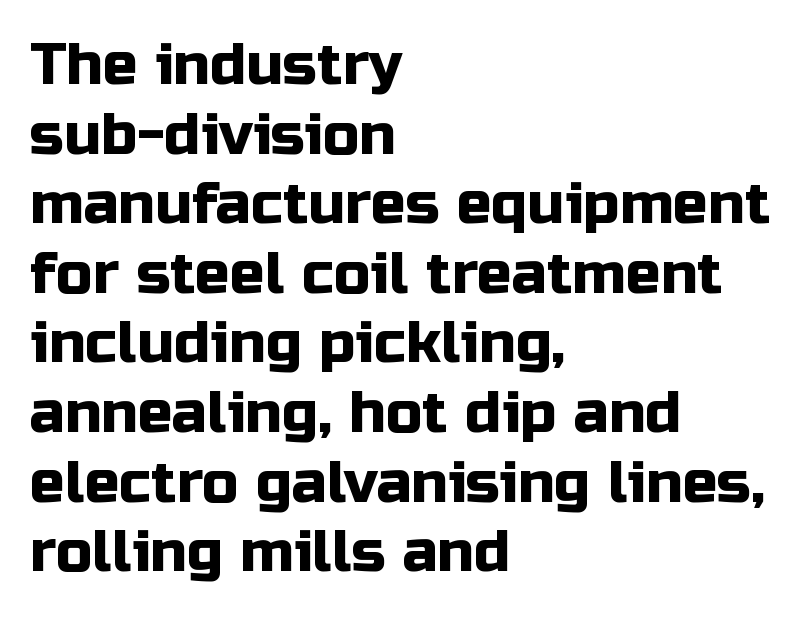
The image shows 58 px sans-serif type, upright; set left-aligned, line spacing 1.2x, normal letter spacing, not underlined; low stroke contrast and a medium x-height.
